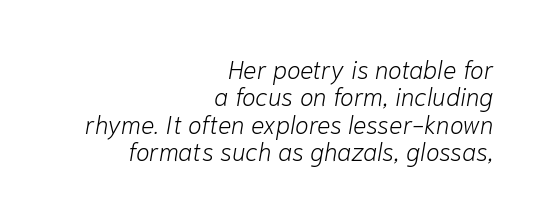
The image shows 25 px text type, italic (leaning right); set right-aligned, tight line spacing (1.1x), normal letter spacing, not underlined.
